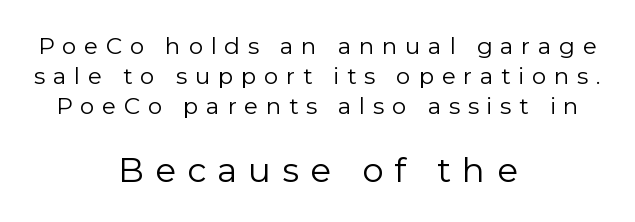
Q: Is the text bold? A: No.
Q: Is the text italic (slanted)? A: No, it is upright.
Q: Is the typeface a serif or a sans-serif typeface? A: Sans-serif.
Q: Is the text underlined? A: No.
Q: How is the paragraph aligned? A: Centered.
Q: Is the spacing between letters normal or unusually wide? A: Unusually wide.
Q: Is the spacing between lines tight, normal or loose? A: Normal.
Q: Which block of text is set in a larger size, the first (top) or the second (bottom)? A: The second (bottom) one.
Q: Width (condensed, normal, or wide)? A: Normal.
Q: Stroke contrast? A: Low.
Q: x-height? A: Medium.
Q: Monospaced? A: No.
